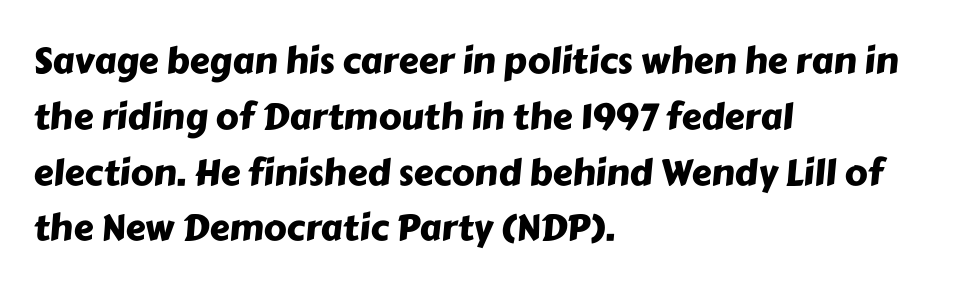
Q: Is the typeface a serif or a sans-serif typeface? A: Sans-serif.
Q: Is the text underlined? A: No.
Q: How is the paragraph aligned? A: Left-aligned.
Q: Is the spacing between letters normal or unusually wide? A: Normal.
Q: Is the spacing between lines tight, normal or loose? A: Normal.
Q: Width (condensed, normal, or wide)? A: Normal.
Q: Stroke contrast? A: Low.
Q: x-height? A: Medium.
Q: Monospaced? A: No.
